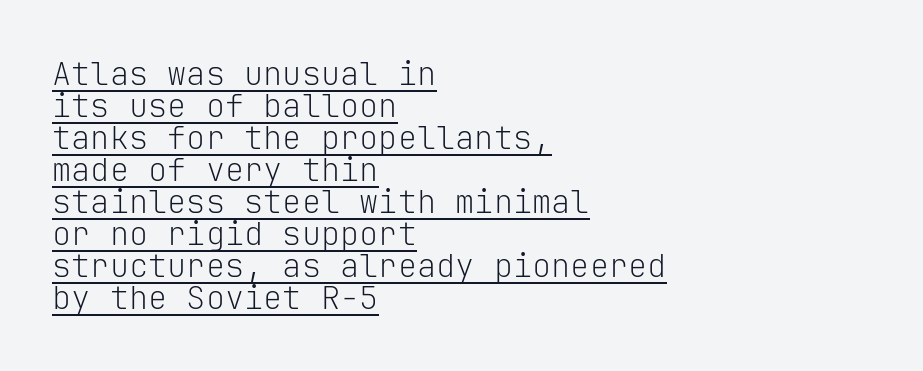
{"serif": "no", "italic": "no", "bold": "no", "weight": "light", "width": "normal", "stroke_contrast": "low", "x_height": "medium", "monospaced": "yes", "underline": "yes", "align": "left", "line_spacing": "tight", "line_spacing_ratio": 1.0, "letter_spacing": "normal", "letter_spacing_em": 0.0, "glyph_px": 32}
